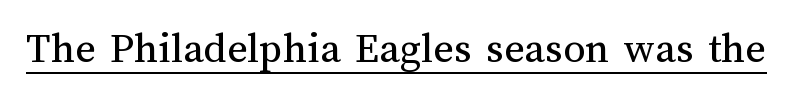
Q: Is the text bold? A: No.
Q: Is the text italic (slanted)? A: No, it is upright.
Q: Is the text underlined? A: Yes.
Q: Is the spacing between letters normal or unusually wide? A: Normal.
Q: Width (condensed, normal, or wide)? A: Normal.
Q: Stroke contrast? A: Medium.
Q: x-height? A: Medium.
Q: Monospaced? A: No.
